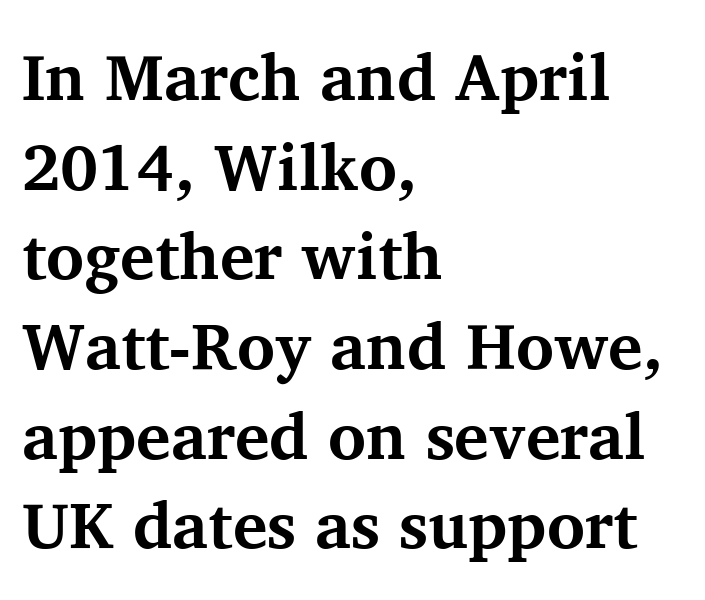
Typographically, this falls in the serif category. How heavy is the stroke? Heavy — this is a bold. One-word summary of the alignment: left. Nobody touched the tracking dial on this one.
